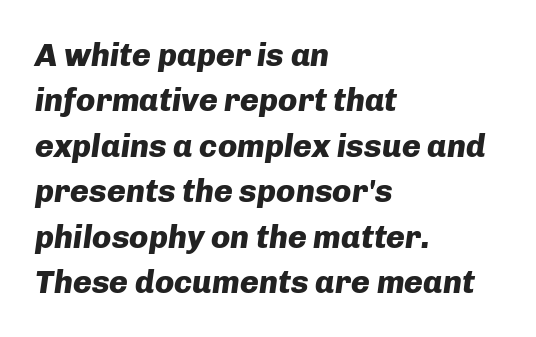
The image shows 32 px heavy type, italic (leaning right); set left-aligned, normal line spacing (1.42x), normal letter spacing, not underlined; low stroke contrast and a medium x-height.
